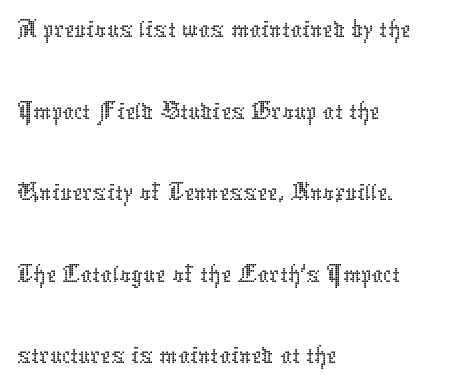
Look at the tracking — it's just the regular setting, nothing added. All the whitespace from short lines collects on the right. Rendered with straight, roman letterforms. Heaviness? Minimal to ordinary, like unemphasized prose.
